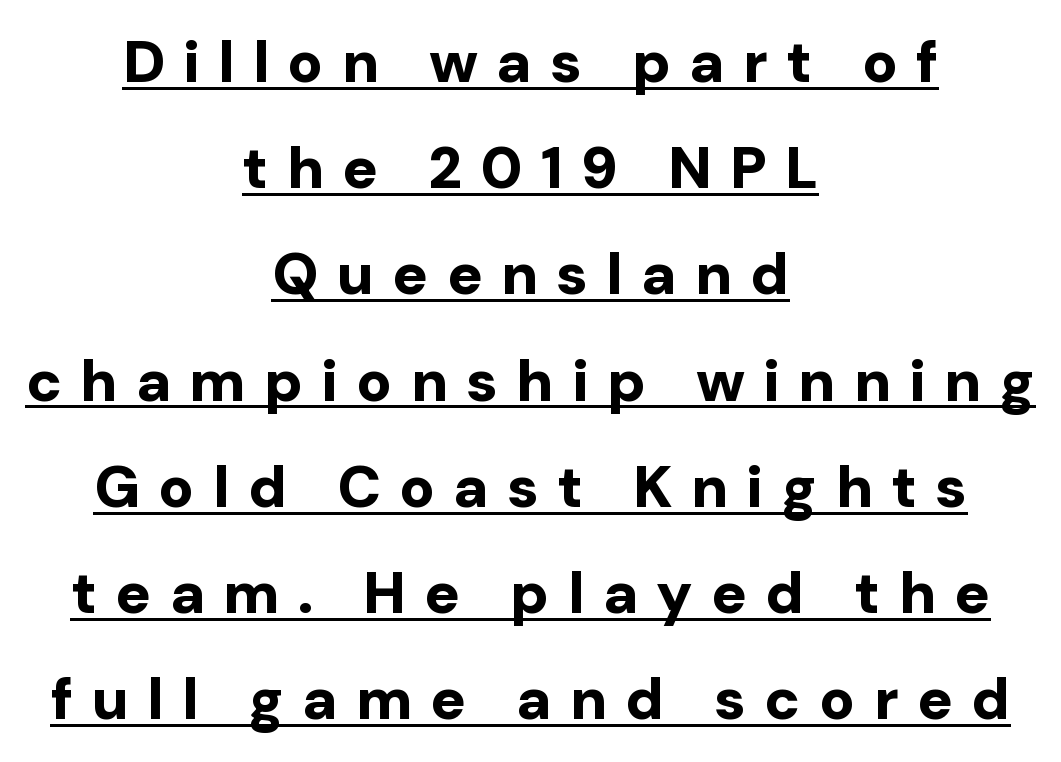
Glyph-to-glyph distance is far greater than everyday printed text. The type family on display is of the sans-serif kind. Is this a fixed-width face? No — the glyphs have proportional, varying widths. The face used here appears with an underline applied.
